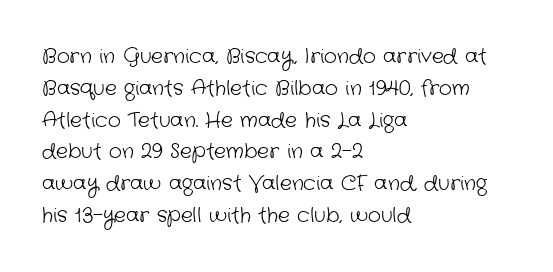
Q: Is the text bold? A: No.
Q: Is the text underlined? A: No.
Q: How is the paragraph aligned? A: Left-aligned.
Q: Is the spacing between letters normal or unusually wide? A: Normal.
Q: Is the spacing between lines tight, normal or loose? A: Normal.
